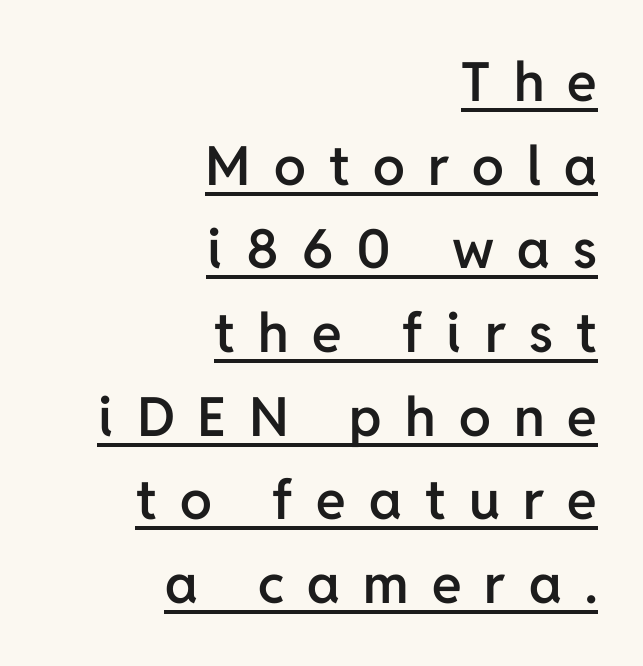
The type family on display is of the sans-serif kind. These lines are rendered in a variable-pitch font. The text block is weighted toward the right margin, trailing off unevenly leftward. This is moderately heavy type, rendered in semibold.
